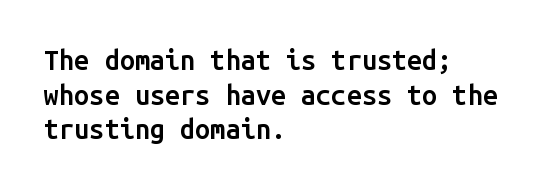
The image shows 27 px text type, upright; set left-aligned, normal line spacing (1.28x), normal letter spacing, not underlined.
